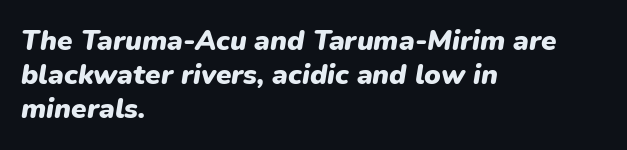
Q: Is the text bold? A: Yes.
Q: Is the text italic (slanted)? A: Yes, it leans right by about 9 degrees.
Q: Is the text underlined? A: No.
Q: How is the paragraph aligned? A: Left-aligned.
Q: Is the spacing between letters normal or unusually wide? A: Normal.
Q: Width (condensed, normal, or wide)? A: Normal.
Q: Stroke contrast? A: Low.
Q: x-height? A: Medium.
Q: Monospaced? A: No.
